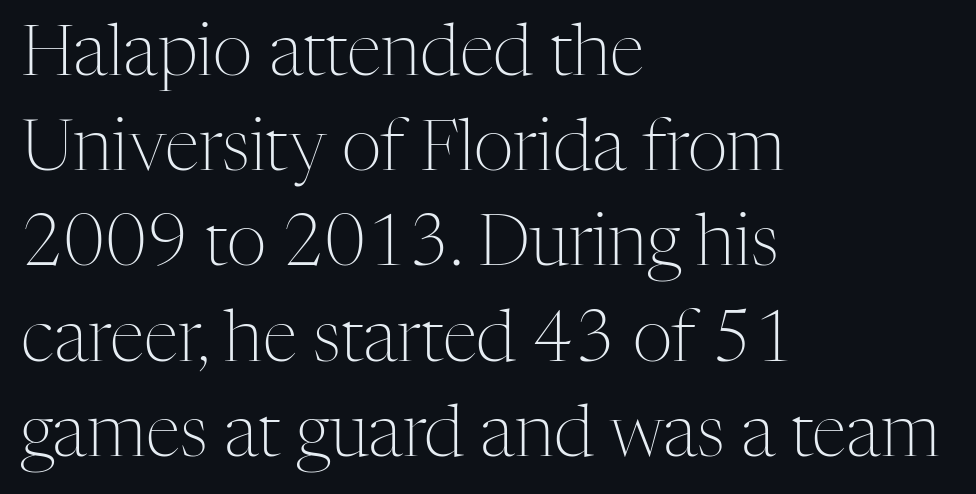
{"serif": "yes", "italic": "no", "bold": "no", "weight": "light", "width": "normal", "stroke_contrast": "medium", "x_height": "medium", "monospaced": "no", "underline": "no", "align": "left", "line_spacing": "normal", "line_spacing_ratio": 1.36, "letter_spacing": "normal", "letter_spacing_em": 0.0, "glyph_px": 70}
